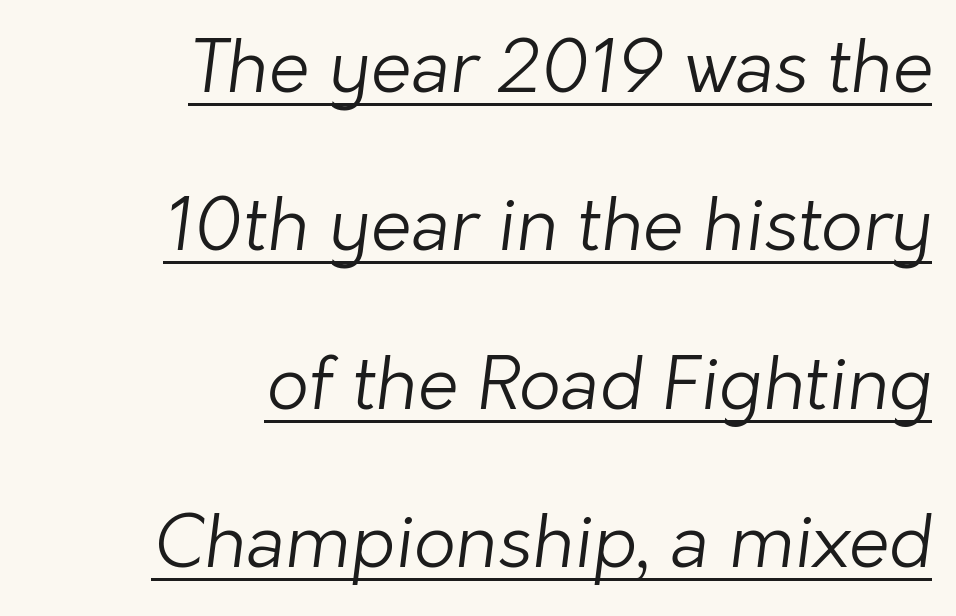
Do the characters align in a grid? No, the font is proportional. The characters display no serif detailing; their extremities are plain. The tracking reads as untouched default to a designer's eye. Is there much room between lines? Yes — plenty of vertical air separates them. Emphasis is given by a line drawn under the lettering.
